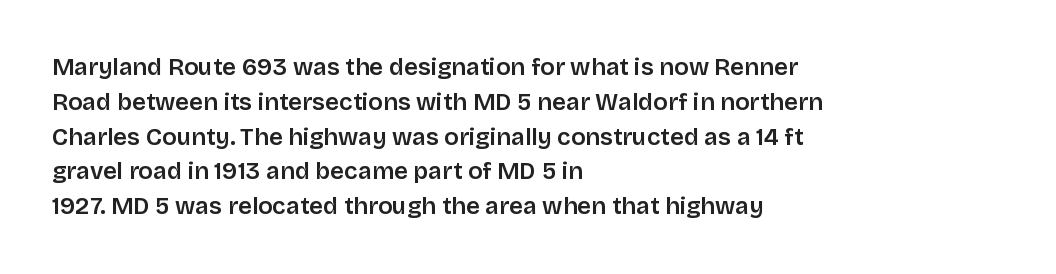
Notice how descenders clear the ascenders below comfortably — that's standard leading. It's the straight-up-and-down kind of type. Horizontally, the lines are justified to the leading edge only. Is the letter spacing exaggerated? No — it looks like the ordinary default. Semibold letterforms, between regular and bold.
